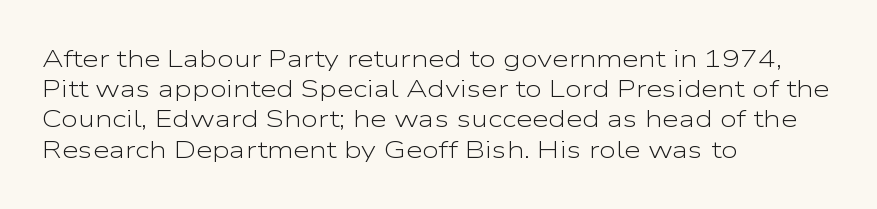
The weight would be labelled regular, book, light, or lighter still. Every stem runs plumb, perpendicular to the baseline. Descender tails drop into unmarked territory. One glance says typical: line gaps are just what's usual.
